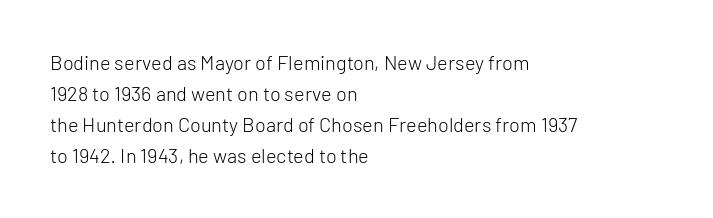
The image shows 20 px text type, upright; set left-aligned, normal line spacing (1.55x), normal letter spacing, not underlined.
